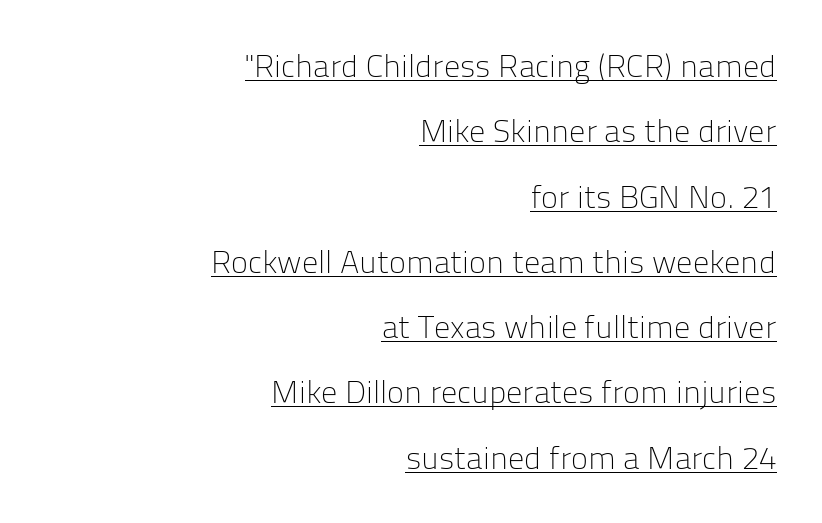
The image shows 32 px light sans-serif type, upright; set right-aligned, loose line spacing (2.04x), normal letter spacing, underlined; low stroke contrast and a medium x-height.
